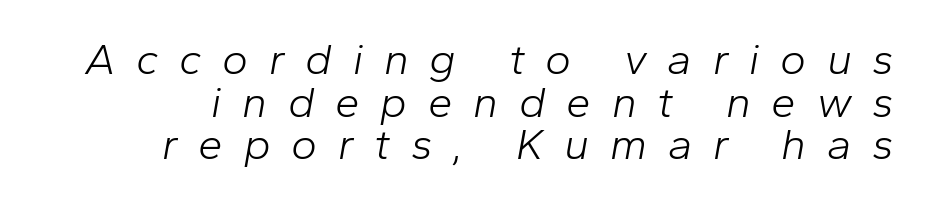
Does the copy run flush right? Yes — the right margin is perfectly even. Reading down the column, the eye jumps only a short way to each next line. Italic: yes, the glyphs are oblique. Do the characters align in a grid? No, the font is proportional. Compared with typical body copy, the letter spacing here is much looser.
